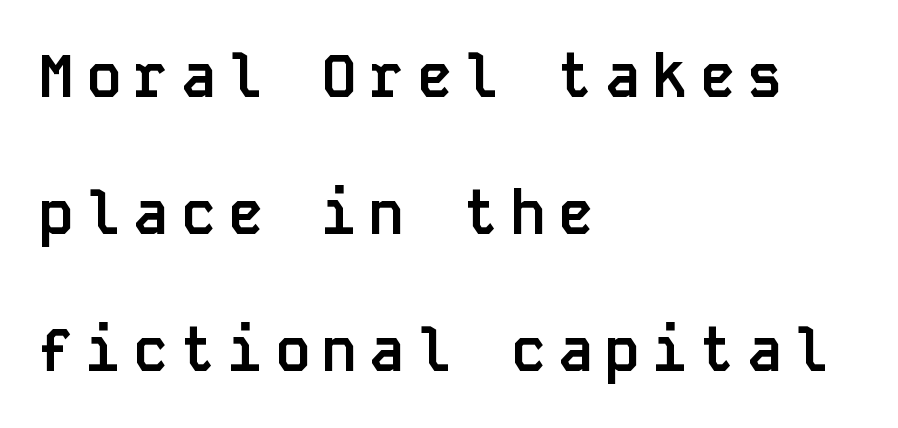
These lines were composed using upright roman letters. Here the designer chose a console-style face with uniform glyph widths. Grotesque or geometric, the face here clearly has no serifs. Its strokes are broad and dark, the hallmark of bold type.
